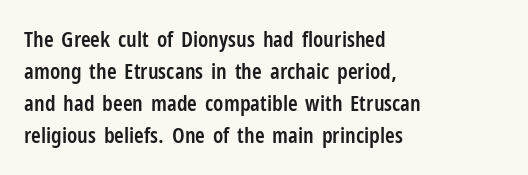
The image shows 22 px text type, upright; set left-aligned, normal line spacing (1.46x), normal letter spacing, not underlined.
